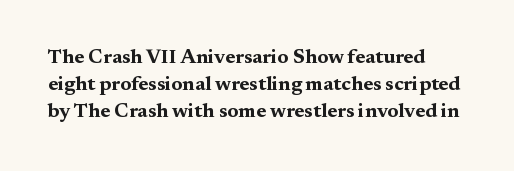
The image shows 20 px bold type, upright; set normal line spacing (1.35x), normal letter spacing, not underlined.
